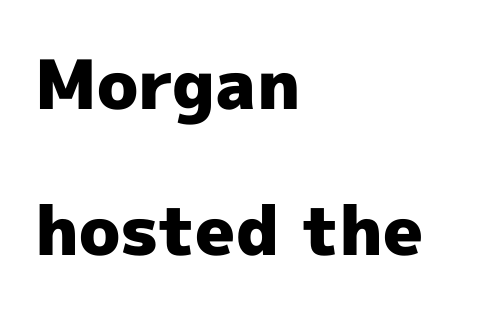
{"serif": "no", "italic": "no", "bold": "yes", "weight": "heavy", "width": "normal", "x_height": "medium", "monospaced": "no", "underline": "no", "align": "left", "line_spacing": "loose", "line_spacing_ratio": 2.14, "letter_spacing": "normal", "letter_spacing_em": 0.0, "glyph_px": 68}
